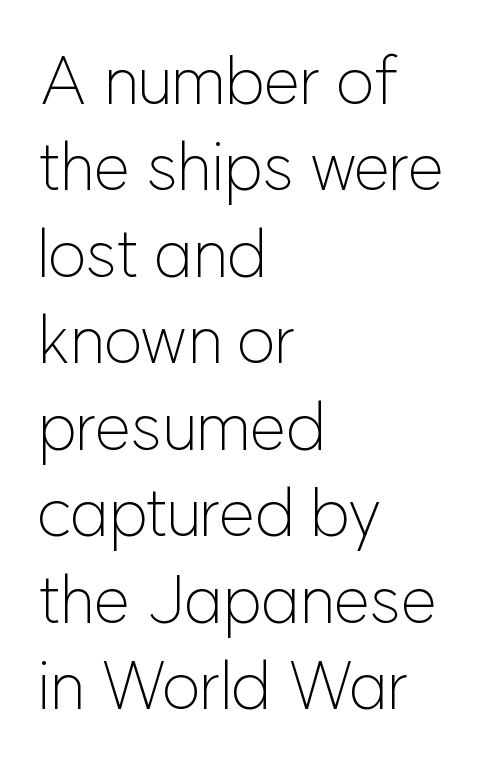
Q: Is the text bold? A: No.
Q: Is the text italic (slanted)? A: No, it is upright.
Q: Is the typeface a serif or a sans-serif typeface? A: Sans-serif.
Q: Is the text underlined? A: No.
Q: How is the paragraph aligned? A: Left-aligned.
Q: Is the spacing between letters normal or unusually wide? A: Normal.
Q: Is the spacing between lines tight, normal or loose? A: Normal.
Q: Width (condensed, normal, or wide)? A: Normal.
Q: Stroke contrast? A: Low.
Q: x-height? A: Medium.
Q: Monospaced? A: No.
